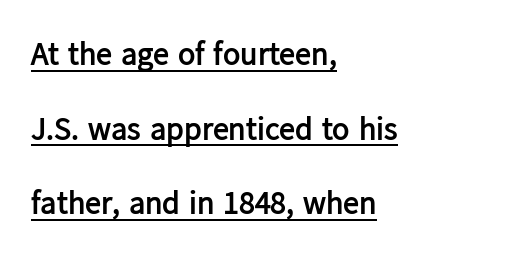
Q: Is the text bold? A: Yes.
Q: Is the text italic (slanted)? A: No, it is upright.
Q: Is the typeface a serif or a sans-serif typeface? A: Sans-serif.
Q: Is the text underlined? A: Yes.
Q: How is the paragraph aligned? A: Left-aligned.
Q: Is the spacing between letters normal or unusually wide? A: Normal.
Q: Is the spacing between lines tight, normal or loose? A: Loose.
Q: Width (condensed, normal, or wide)? A: Normal.
Q: Stroke contrast? A: Low.
Q: x-height? A: Medium.
Q: Monospaced? A: No.
